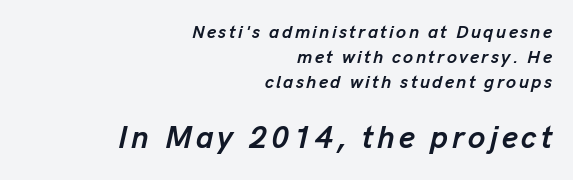
The image shows 31 px semibold type, italic (leaning right); set right-aligned, normal line spacing (1.38x), not underlined; the second (bottom) block is 1.72x larger; low stroke contrast and a medium x-height.
